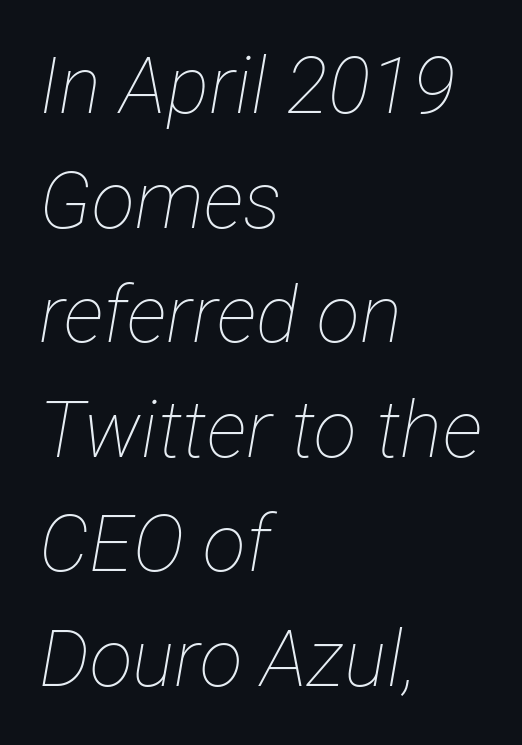
The image shows 79 px thin, condensed type, italic (leaning right); set left-aligned, normal line spacing (1.45x), normal letter spacing, not underlined; low stroke contrast and a medium x-height.
